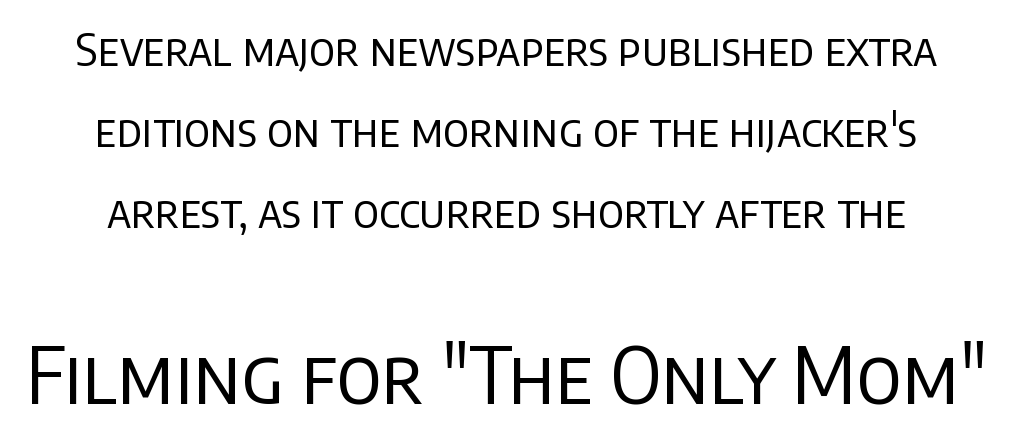
Tracking value appears to be zero — textbook default spacing. Tall strokes in this sample are plumb rather than angled. The whitespace from short lines is split evenly between both sides. The face used here appears at its bigger size in the lower chunk. Varying glyph widths throughout — classic text-font behaviour. The words here are not underlined.
